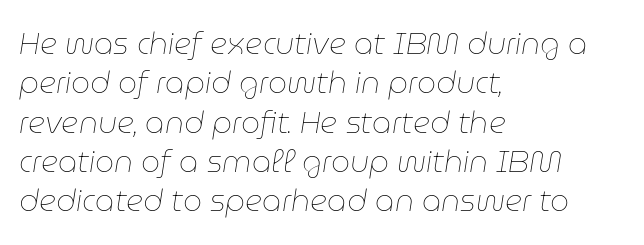
The image shows 30 px thin type, italic (leaning right); set left-aligned, normal line spacing (1.31x), normal letter spacing, not underlined; low stroke contrast and a medium x-height.
